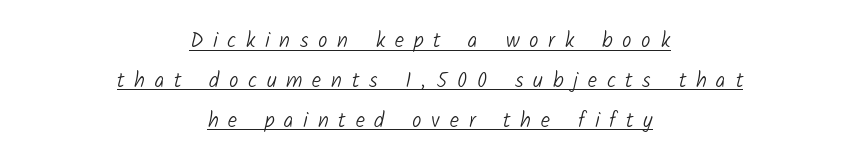
{"bold": "no", "underline": "yes", "align": "center", "line_spacing": "loose", "line_spacing_ratio": 1.9, "letter_spacing": "wide", "letter_spacing_em": 0.46, "glyph_px": 21}
